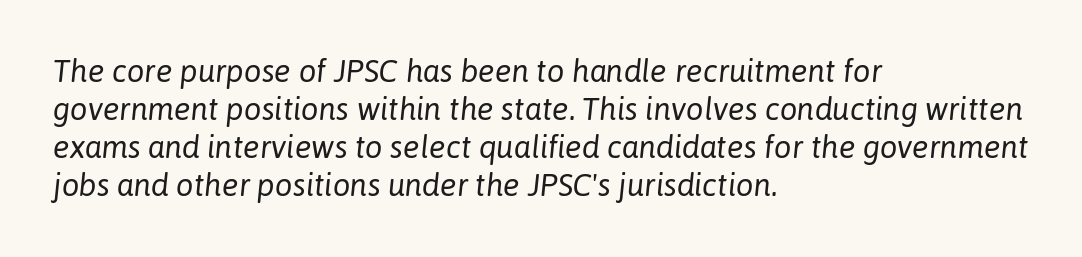
Q: Is the text bold? A: No.
Q: Is the text italic (slanted)? A: Yes, it leans right by about 6 degrees.
Q: Is the text underlined? A: No.
Q: How is the paragraph aligned? A: Left-aligned.
Q: Is the spacing between letters normal or unusually wide? A: Normal.
Q: Width (condensed, normal, or wide)? A: Normal.
Q: Stroke contrast? A: Low.
Q: x-height? A: Medium.
Q: Monospaced? A: No.
